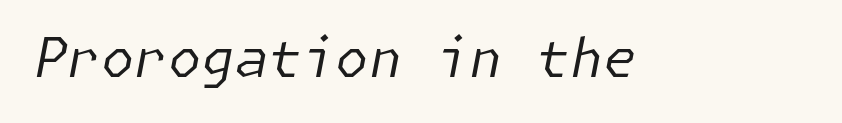
{"italic": "yes", "lean": "right", "slant_degrees": 11, "bold": "no", "weight": "regular", "width": "normal", "stroke_contrast": "low", "x_height": "medium", "underline": "no", "letter_spacing": "normal", "letter_spacing_em": 0.0, "glyph_px": 54}
